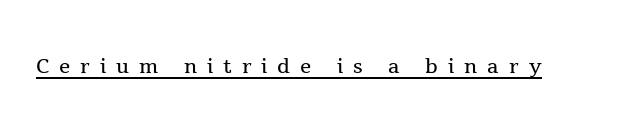
Q: Is the text bold? A: No.
Q: Is the text italic (slanted)? A: No, it is upright.
Q: Is the typeface a serif or a sans-serif typeface? A: Serif.
Q: Is the text underlined? A: Yes.
Q: Is the spacing between letters normal or unusually wide? A: Unusually wide.
Q: Width (condensed, normal, or wide)? A: Normal.
Q: x-height? A: Medium.
Q: Monospaced? A: No.
